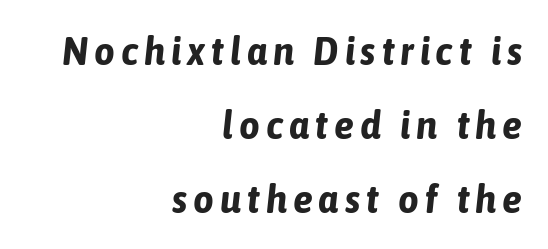
{"italic": "yes", "lean": "right", "slant_degrees": 6, "bold": "yes", "weight": "bold", "width": "condensed", "stroke_contrast": "low", "x_height": "medium", "monospaced": "no", "underline": "no", "align": "right", "line_spacing_ratio": 1.85, "glyph_px": 40}
